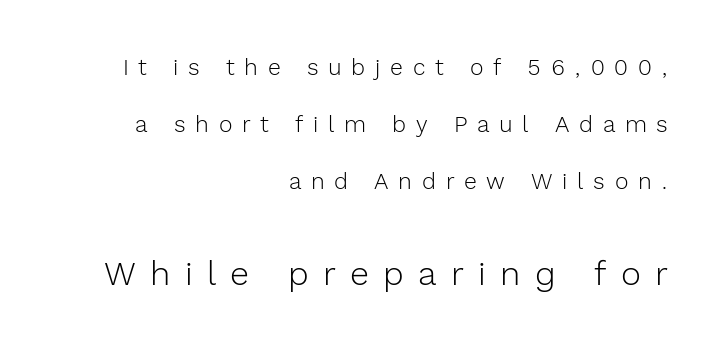
The image shows 34 px light sans-serif type, upright; set right-aligned, loose line spacing (2.47x), unusually wide letter spacing (+0.42 em), not underlined; the second (bottom) block is 1.48x larger; a medium x-height.
